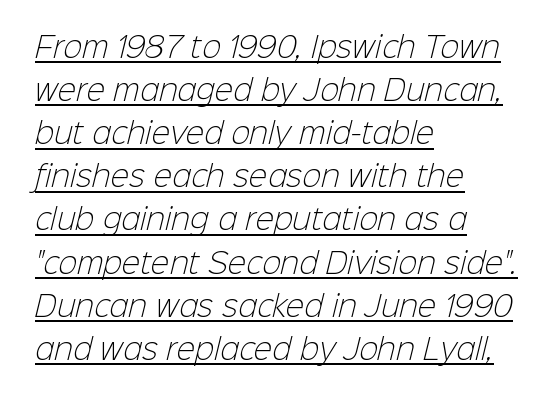
Q: Is the text bold? A: No.
Q: Is the typeface a serif or a sans-serif typeface? A: Sans-serif.
Q: Is the text underlined? A: Yes.
Q: How is the paragraph aligned? A: Left-aligned.
Q: Is the spacing between letters normal or unusually wide? A: Normal.
Q: Is the spacing between lines tight, normal or loose? A: Normal.
Q: Width (condensed, normal, or wide)? A: Normal.
Q: Stroke contrast? A: Low.
Q: x-height? A: Medium.
Q: Monospaced? A: No.
